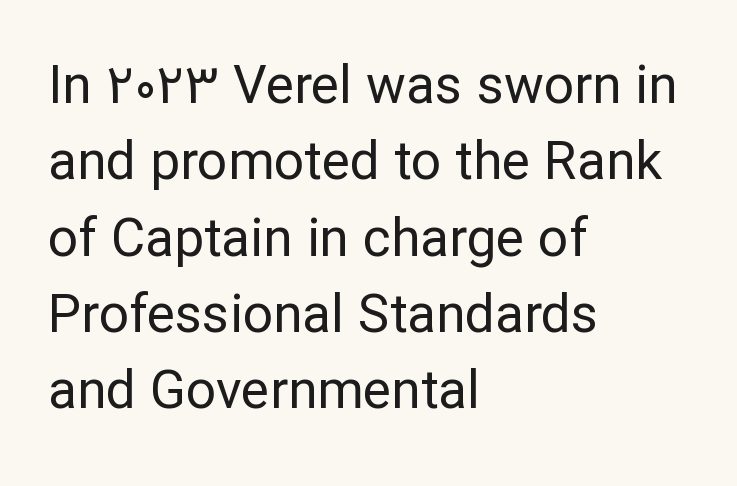
Whoever set this chose a conventional vertical rhythm. The space directly below the letters is spotless. What stands out about the letter spacing? Nothing — it is the standard amount. This sample has the flowing, uneven cadence of proportional lettering. These glyphs show unthickened strokes, regular width or finer.
